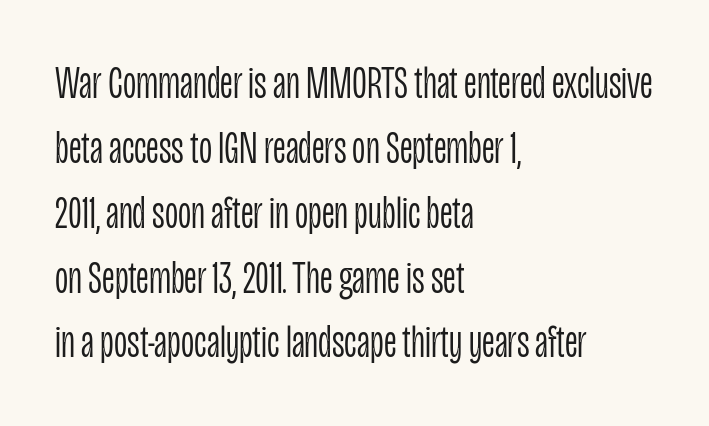
Q: Is the text bold? A: No.
Q: Is the text italic (slanted)? A: No, it is upright.
Q: Is the typeface a serif or a sans-serif typeface? A: Sans-serif.
Q: Is the text underlined? A: No.
Q: How is the paragraph aligned? A: Left-aligned.
Q: Is the spacing between letters normal or unusually wide? A: Normal.
Q: Is the spacing between lines tight, normal or loose? A: Normal.
Q: Width (condensed, normal, or wide)? A: Condensed.
Q: Stroke contrast? A: Low.
Q: x-height? A: Large.
Q: Monospaced? A: No.
